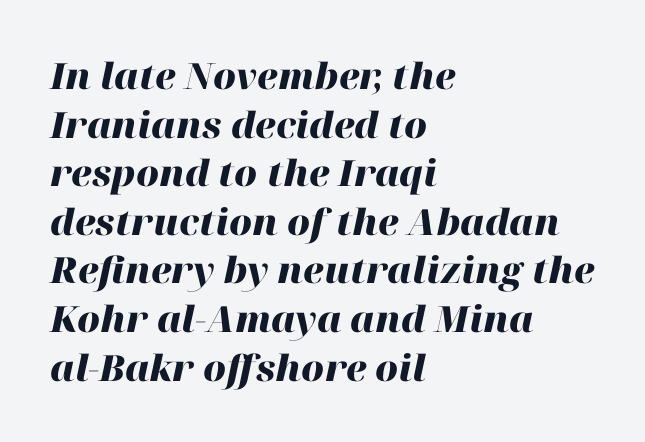
This is oblique type, the kind used for emphasis or titles. Each row of text sits above clean, open space. The lines sit at an ordinary, default distance from one another. Caption: bold face, heavy strokes. Is this a fixed-width face? No — the glyphs have proportional, varying widths. No extra tracking has been applied to these lines.
